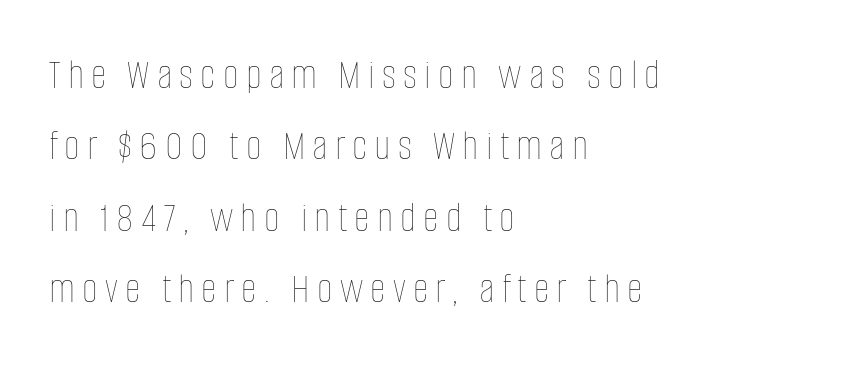
Q: Is the text bold? A: No.
Q: Is the text italic (slanted)? A: No, it is upright.
Q: Is the text underlined? A: No.
Q: How is the paragraph aligned? A: Left-aligned.
Q: Is the spacing between lines tight, normal or loose? A: Normal.
Q: Width (condensed, normal, or wide)? A: Condensed.
Q: Stroke contrast? A: Low.
Q: x-height? A: Large.
Q: Monospaced? A: No.
